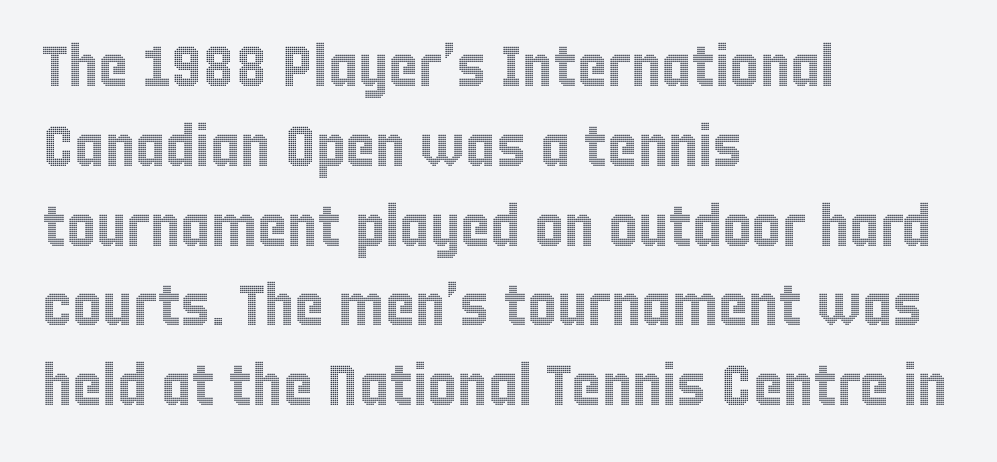
The image shows 57 px condensed type, upright; set left-aligned, normal line spacing (1.4x), normal letter spacing, not underlined; a large x-height.
